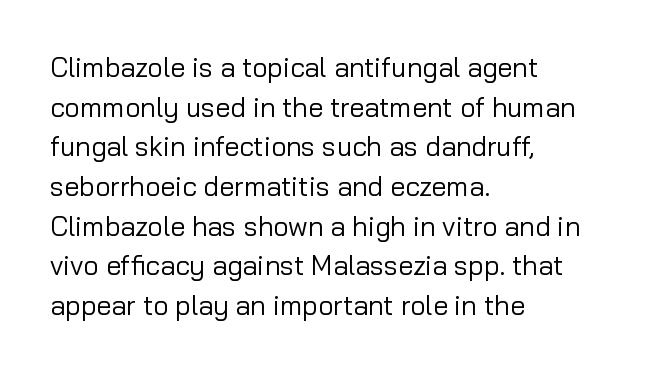
The image shows 27 px text type, upright; set left-aligned, normal line spacing (1.47x), normal letter spacing, not underlined.
